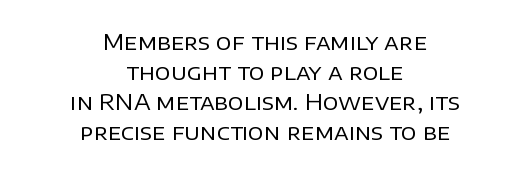
These lines sit exactly where default settings would place them. Unbolded letterforms with no extra heft. Nobody touched the tracking dial on this one. A clean baseline with only descenders dipping below it.
